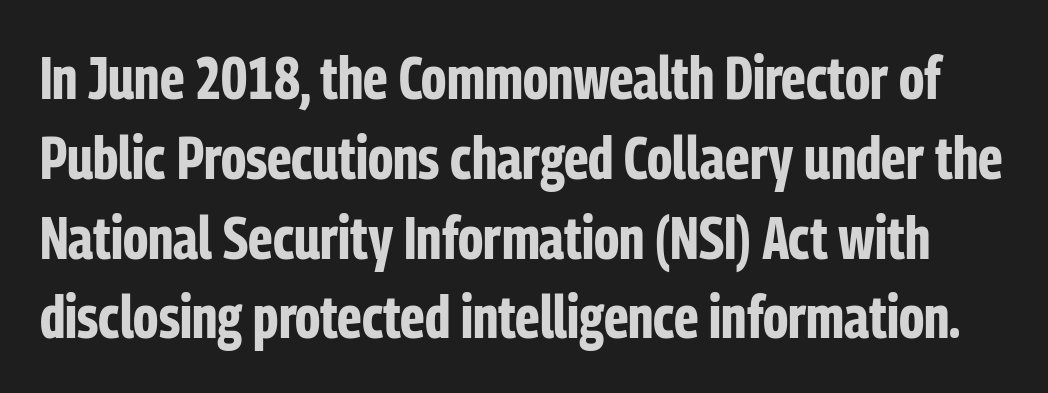
Q: Is the text bold? A: Yes.
Q: Is the text italic (slanted)? A: No, it is upright.
Q: Is the typeface a serif or a sans-serif typeface? A: Sans-serif.
Q: Is the text underlined? A: No.
Q: Is the spacing between letters normal or unusually wide? A: Normal.
Q: Is the spacing between lines tight, normal or loose? A: Normal.
Q: Width (condensed, normal, or wide)? A: Condensed.
Q: Stroke contrast? A: Low.
Q: x-height? A: Medium.
Q: Monospaced? A: No.
